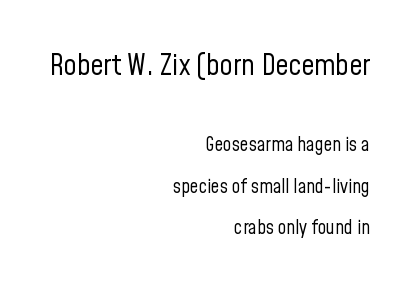
Q: Is the text bold? A: No.
Q: Is the text italic (slanted)? A: No, it is upright.
Q: Is the typeface a serif or a sans-serif typeface? A: Sans-serif.
Q: Is the text underlined? A: No.
Q: How is the paragraph aligned? A: Right-aligned.
Q: Is the spacing between letters normal or unusually wide? A: Normal.
Q: Is the spacing between lines tight, normal or loose? A: Loose.
Q: Which block of text is set in a larger size, the first (top) or the second (bottom)? A: The first (top) one.
Q: Width (condensed, normal, or wide)? A: Condensed.
Q: Stroke contrast? A: Low.
Q: x-height? A: Medium.
Q: Monospaced? A: No.
